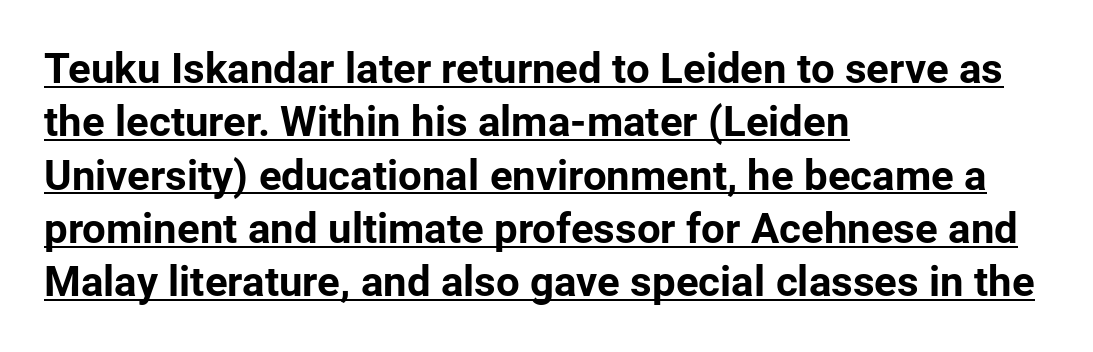
The image shows 42 px bold sans-serif type, upright; set left-aligned, normal line spacing (1.27x), normal letter spacing, underlined; low stroke contrast and a medium x-height.
